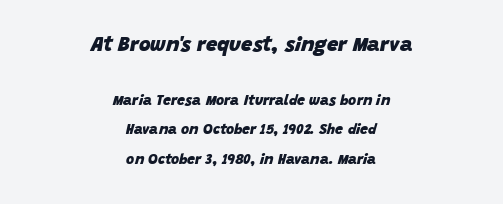
{"italic": "yes", "lean": "right", "slant_degrees": 15, "bold": "yes", "underline": "no", "align": "center", "line_spacing": "loose", "line_spacing_ratio": 2.1, "letter_spacing": "normal", "letter_spacing_em": 0.0, "larger_block": "first", "size_ratio": 1.43, "glyph_px": 20}
